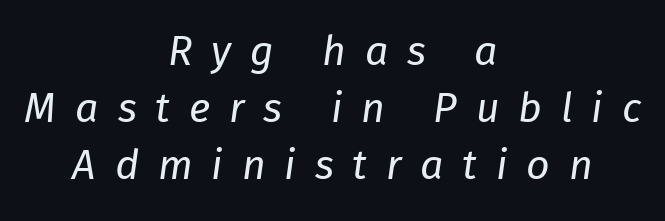
Q: Is the text bold? A: No.
Q: Is the text italic (slanted)? A: Yes, it leans right by about 8 degrees.
Q: Is the text underlined? A: No.
Q: How is the paragraph aligned? A: Centered.
Q: Is the spacing between letters normal or unusually wide? A: Unusually wide.
Q: Is the spacing between lines tight, normal or loose? A: Normal.
Q: Width (condensed, normal, or wide)? A: Normal.
Q: Stroke contrast? A: Low.
Q: x-height? A: Medium.
Q: Monospaced? A: No.
